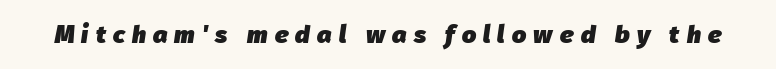
The whole block is typeset with a tilt. The rendering inserts visible extra space after every character. As a designer I'd log this as weight 700, bold. Clear beneath every line of the passage.
